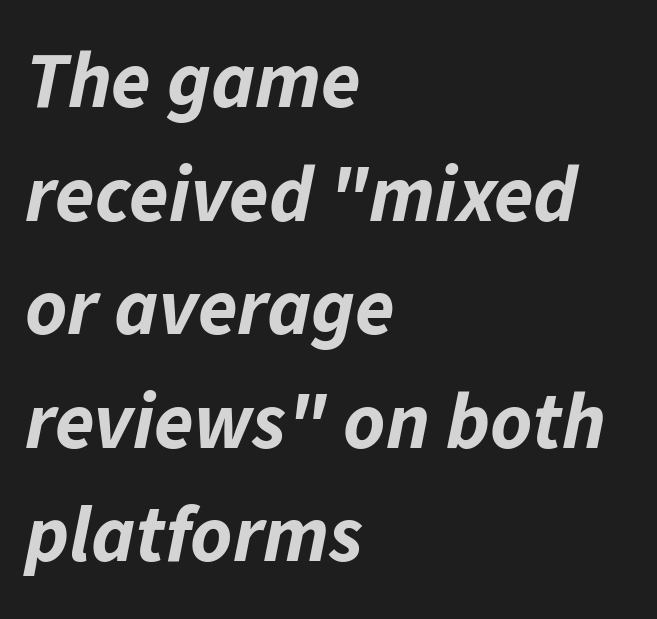
{"italic": "yes", "lean": "right", "slant_degrees": 11, "bold": "yes", "weight": "bold", "width": "normal", "stroke_contrast": "low", "x_height": "medium", "monospaced": "no", "underline": "no", "align": "left", "line_spacing": "normal", "line_spacing_ratio": 1.42, "letter_spacing": "normal", "letter_spacing_em": 0.0, "glyph_px": 80}
